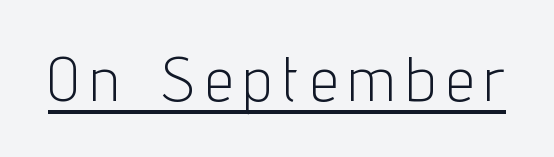
{"serif": "no", "italic": "no", "bold": "no", "weight": "light", "width": "condensed", "stroke_contrast": "low", "x_height": "medium", "monospaced": "no", "underline": "yes", "letter_spacing": "wide", "letter_spacing_em": 0.2, "glyph_px": 62}
